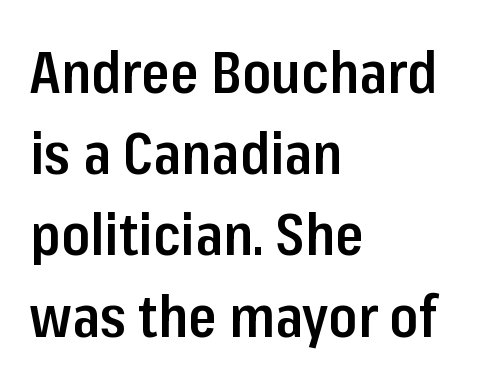
The image shows 58 px semibold, condensed sans-serif type, upright; set left-aligned, normal line spacing (1.4x), normal letter spacing, not underlined; low stroke contrast and a medium x-height.
